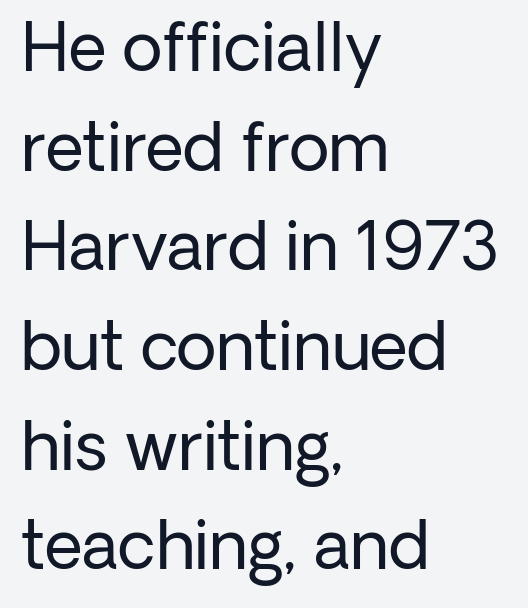
{"serif": "no", "italic": "no", "bold": "no", "weight": "regular", "width": "normal", "stroke_contrast": "low", "x_height": "medium", "monospaced": "no", "underline": "no", "align": "left", "line_spacing": "normal", "line_spacing_ratio": 1.51, "letter_spacing": "normal", "letter_spacing_em": 0.0, "glyph_px": 66}
